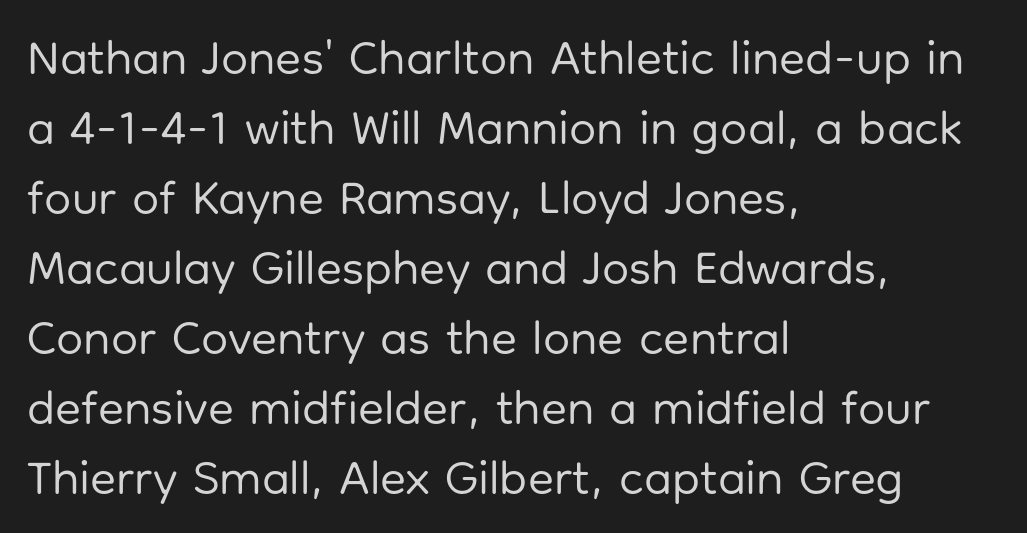
The passage shown is typeset with a sans-serif family. Stem width sits at or under what a default text font uses. What's the leading like? Ordinary, nothing unusual. Looks like regular typesetting: each glyph gets only the width it needs.
